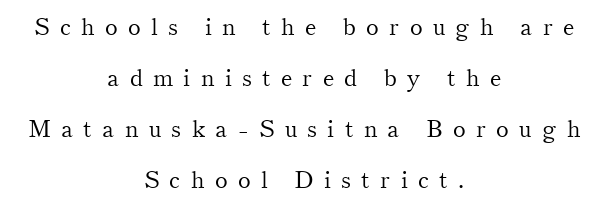
{"italic": "no", "bold": "no", "underline": "no", "align": "center", "line_spacing": "loose", "line_spacing_ratio": 2.13, "letter_spacing": "wide", "letter_spacing_em": 0.43, "glyph_px": 24}
